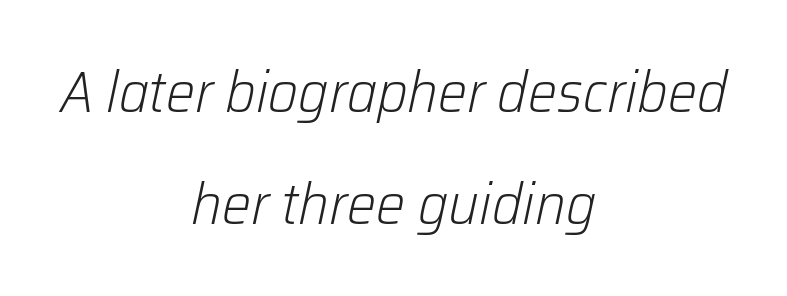
Would a proofreader flag this as italicized? Yes. The face used here is rendered with its standard letterfit. This rendering features lettering with no underline. Weight: not bold — regular or lighter.
